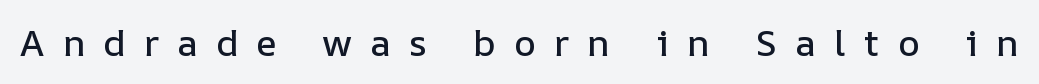
A bare baseline throughout the passage. Honestly, the letter spacing is so wide it's the main thing you notice. Here the designer chose a conventional face with non-uniform glyph widths. The typography opts for an upright posture over an oblique one.
